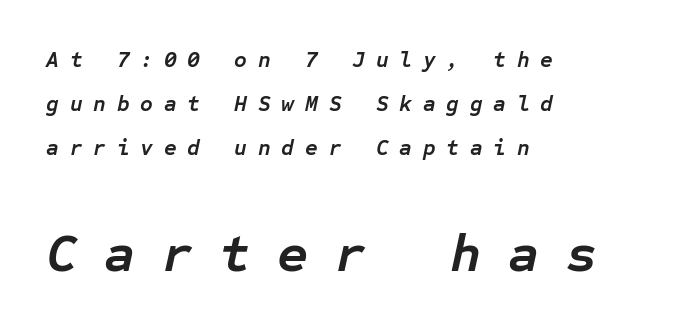
The image shows 54 px semibold type, italic (leaning right), monospaced; set left-aligned, loose line spacing (2.0x), unusually wide letter spacing (+0.49 em), not underlined; the second (bottom) block is 2.45x larger; low stroke contrast and a medium x-height.
